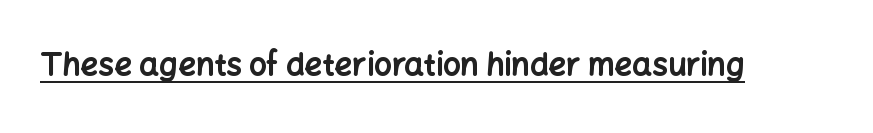
Q: Is the text bold? A: Yes.
Q: Is the text italic (slanted)? A: No, it is upright.
Q: Is the typeface a serif or a sans-serif typeface? A: Sans-serif.
Q: Is the text underlined? A: Yes.
Q: Is the spacing between letters normal or unusually wide? A: Normal.
Q: Width (condensed, normal, or wide)? A: Normal.
Q: Stroke contrast? A: Low.
Q: x-height? A: Medium.
Q: Monospaced? A: No.
